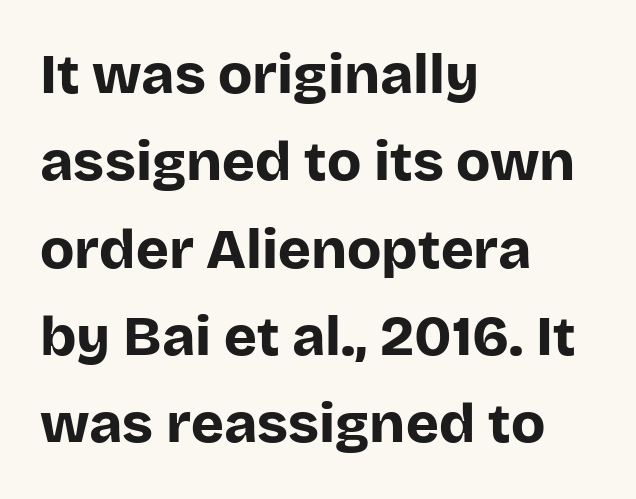
Rule under the text: the space is simply empty. Here the designer chose a conventional face with non-uniform glyph widths. I'd describe the lettering as bold — thick and assertive. Regarding serifs, this sample does without them. The text block is weighted toward the left margin, trailing off unevenly rightward.
